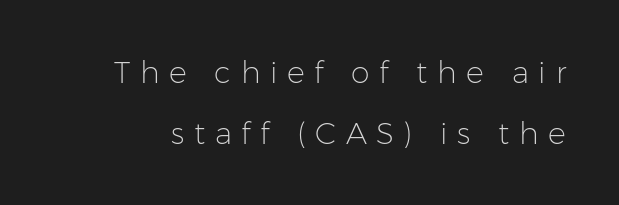
Q: Is the text bold? A: No.
Q: Is the text italic (slanted)? A: No, it is upright.
Q: Is the typeface a serif or a sans-serif typeface? A: Sans-serif.
Q: Is the text underlined? A: No.
Q: Is the spacing between letters normal or unusually wide? A: Unusually wide.
Q: Is the spacing between lines tight, normal or loose? A: Loose.
Q: Width (condensed, normal, or wide)? A: Normal.
Q: Stroke contrast? A: Low.
Q: x-height? A: Medium.
Q: Monospaced? A: No.
